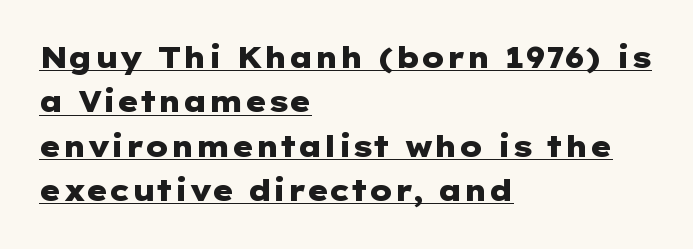
Q: Is the text bold? A: Yes.
Q: Is the text italic (slanted)? A: No, it is upright.
Q: Is the typeface a serif or a sans-serif typeface? A: Sans-serif.
Q: Is the text underlined? A: Yes.
Q: How is the paragraph aligned? A: Left-aligned.
Q: Is the spacing between letters normal or unusually wide? A: Normal.
Q: Is the spacing between lines tight, normal or loose? A: Normal.
Q: Width (condensed, normal, or wide)? A: Wide.
Q: Stroke contrast? A: Low.
Q: x-height? A: Medium.
